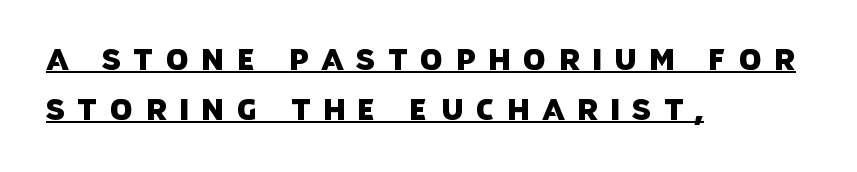
{"serif": "no", "width": "normal", "stroke_contrast": "low", "x_height": "large", "monospaced": "no", "underline": "yes", "align": "left", "line_spacing_ratio": 1.72, "letter_spacing": "wide", "letter_spacing_em": 0.43, "glyph_px": 29}
